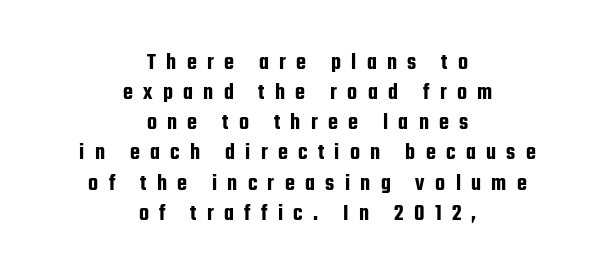
Q: Is the text italic (slanted)? A: No, it is upright.
Q: Is the text underlined? A: No.
Q: How is the paragraph aligned? A: Centered.
Q: Is the spacing between letters normal or unusually wide? A: Unusually wide.
Q: Is the spacing between lines tight, normal or loose? A: Normal.
